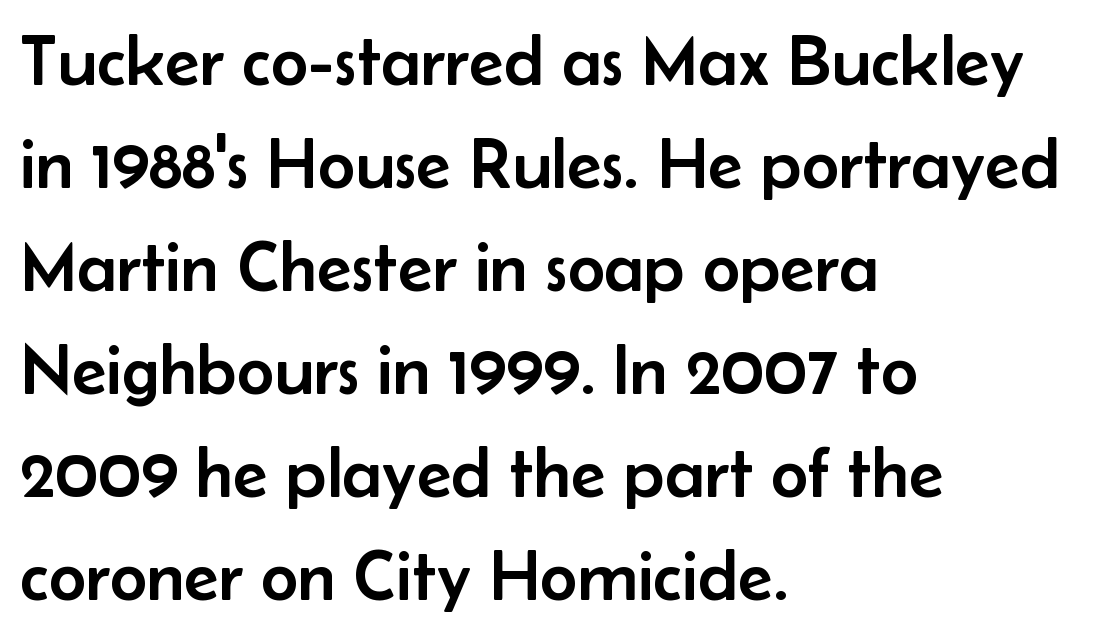
{"serif": "no", "italic": "no", "width": "normal", "stroke_contrast": "low", "x_height": "small", "monospaced": "no", "underline": "no", "align": "left", "line_spacing": "normal", "line_spacing_ratio": 1.43, "letter_spacing": "normal", "letter_spacing_em": 0.0, "glyph_px": 72}
